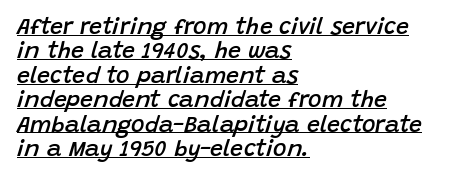
A fair bit of extra ink — the face is semibold, not bold. A typesetter would mark this as italic. The paragraph has a hard left edge and a soft right edge. Does a line run under the words? Yes, clearly.
